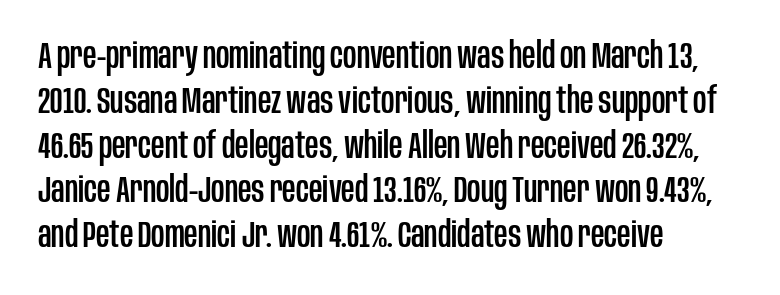
The image shows 37 px condensed sans-serif type, upright; set left-aligned, line spacing 1.21x, normal letter spacing, not underlined; low stroke contrast and a large x-height.
